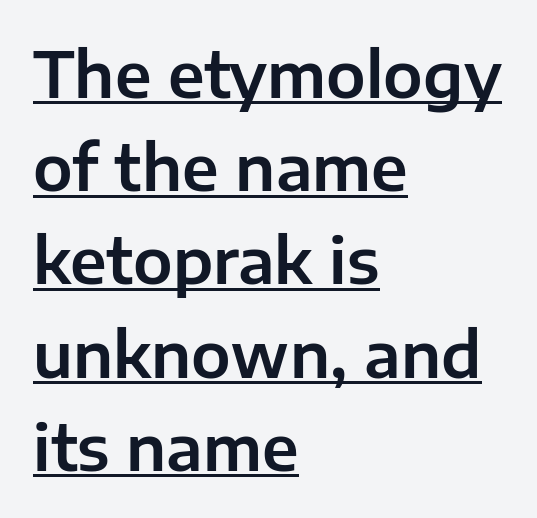
The designer left line spacing at the default. Quick note: underline on. Check where the strokes stop: nothing finishes them off — pure sans. All the whitespace from short lines collects on the right.
